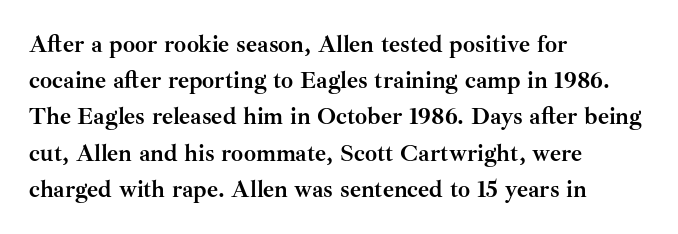
{"italic": "no", "bold": "yes", "underline": "no", "align": "left", "line_spacing": "normal", "line_spacing_ratio": 1.51, "letter_spacing": "normal", "letter_spacing_em": 0.0, "glyph_px": 24}
